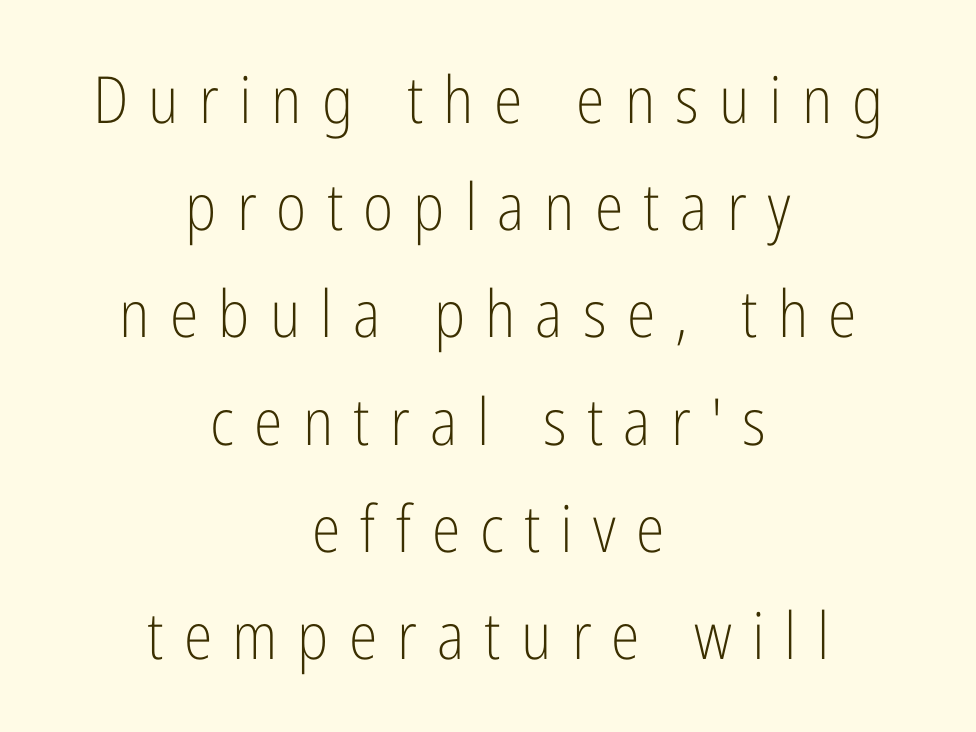
Leading: standard. The passage is arranged like a title page — every line centered. Is there any slant? The stems are plumb. The specimen omits any rule beneath the text block's lines. What stands out about the letter spacing? Its width — letters are far apart.
